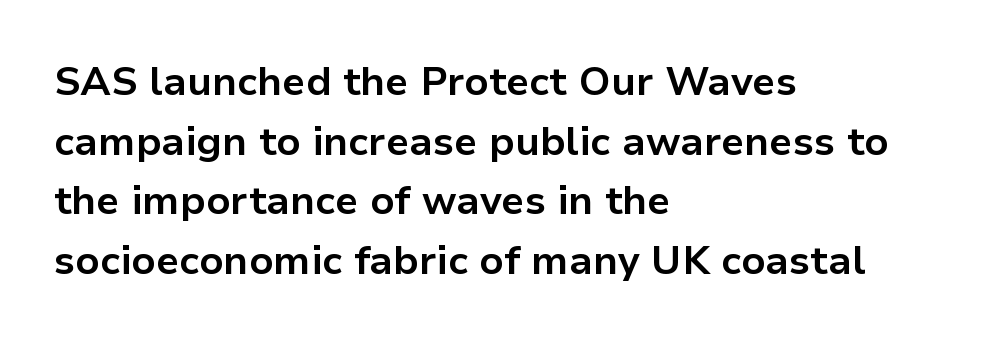
Q: Is the text bold? A: Yes.
Q: Is the text italic (slanted)? A: No, it is upright.
Q: Is the typeface a serif or a sans-serif typeface? A: Sans-serif.
Q: Is the text underlined? A: No.
Q: How is the paragraph aligned? A: Left-aligned.
Q: Is the spacing between letters normal or unusually wide? A: Normal.
Q: Is the spacing between lines tight, normal or loose? A: Normal.
Q: Width (condensed, normal, or wide)? A: Normal.
Q: Stroke contrast? A: Low.
Q: x-height? A: Medium.
Q: Monospaced? A: No.
